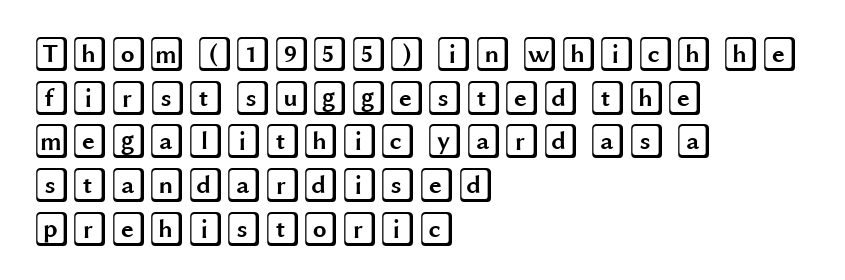
The image shows 35 px wide type, upright; set left-aligned, normal line spacing (1.25x), normal letter spacing, not underlined; a large x-height.
